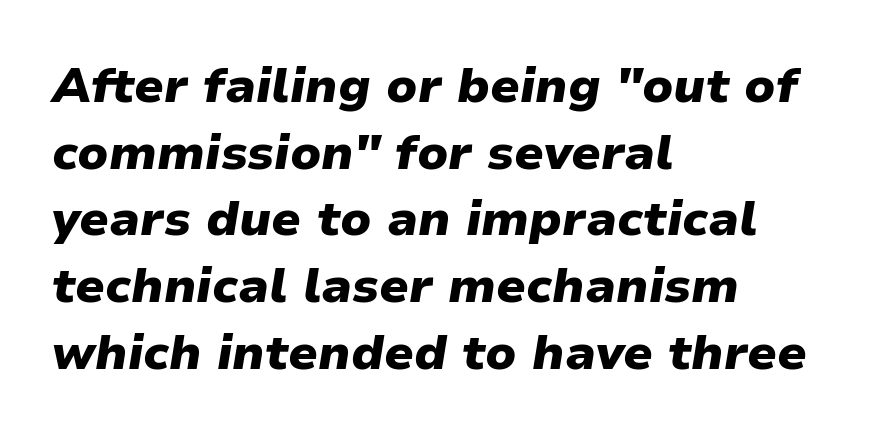
{"italic": "yes", "lean": "right", "slant_degrees": 9, "bold": "yes", "weight": "heavy", "width": "normal", "stroke_contrast": "low", "x_height": "medium", "monospaced": "no", "underline": "no", "align": "left", "line_spacing": "normal", "line_spacing_ratio": 1.36, "letter_spacing": "normal", "letter_spacing_em": 0.0, "glyph_px": 49}
